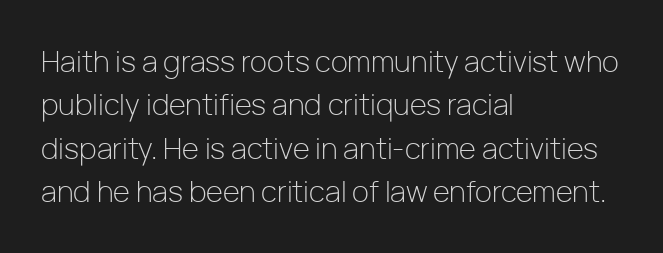
{"serif": "no", "italic": "no", "bold": "no", "weight": "light", "width": "normal", "stroke_contrast": "low", "x_height": "medium", "monospaced": "no", "underline": "no", "align": "left", "line_spacing": "normal", "line_spacing_ratio": 1.5, "letter_spacing": "normal", "letter_spacing_em": 0.0, "glyph_px": 29}
